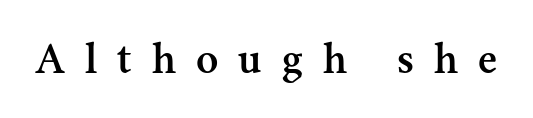
Q: Is the text italic (slanted)? A: No, it is upright.
Q: Is the typeface a serif or a sans-serif typeface? A: Serif.
Q: Is the text underlined? A: No.
Q: Is the spacing between letters normal or unusually wide? A: Unusually wide.
Q: Width (condensed, normal, or wide)? A: Normal.
Q: Stroke contrast? A: Medium.
Q: x-height? A: Small.
Q: Monospaced? A: No.
